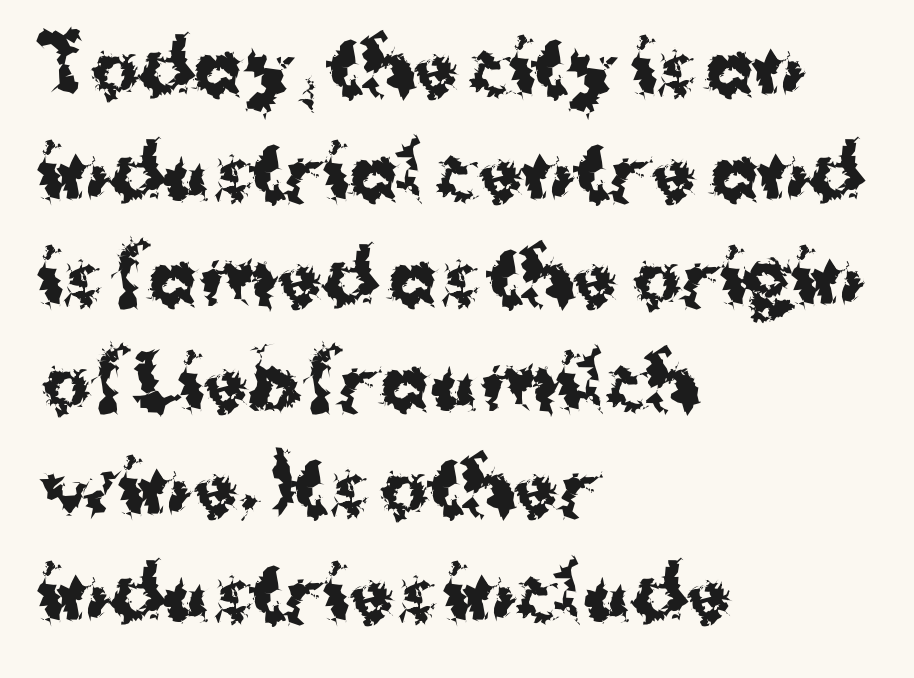
The image shows 73 px bold sans-serif type, upright; set left-aligned, normal line spacing (1.44x), normal letter spacing, not underlined; medium stroke contrast and a medium x-height.
